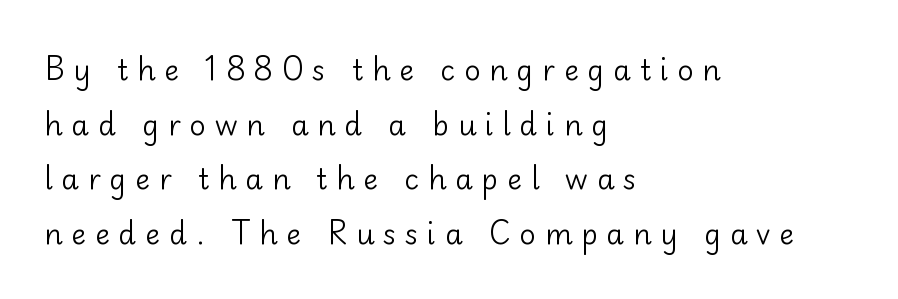
Decoration check: the copy has no underline. Each new line begins a long way beneath the previous one. On a weight scale, this lands at 450 or below. Each word looks stretched out because of the extra space between its letters.
